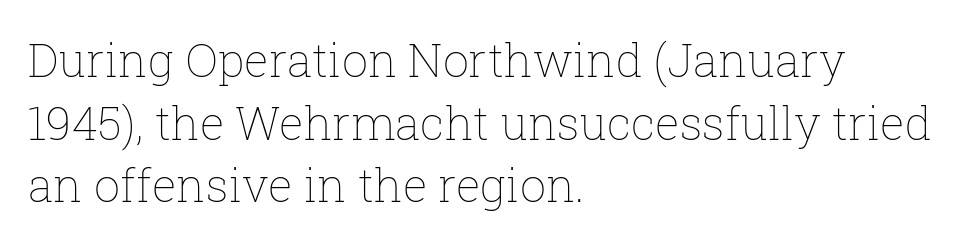
The image shows 46 px thin type, upright; set left-aligned, normal line spacing (1.36x), normal letter spacing, not underlined; low stroke contrast and a medium x-height.
